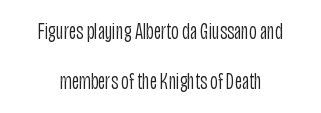
The image shows 23 px text type, upright; set loose line spacing (2.17x), normal letter spacing, not underlined.
